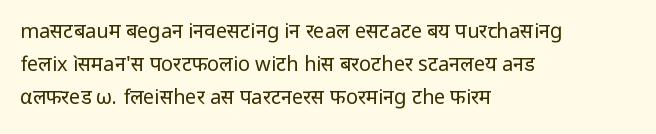
Tracking value appears to be zero — textbook default spacing. Compared with a centered layout, this one pins lines to the left instead. Compared with a typical body face, this is equally light or lighter still. Quick note: not italic, upright. These lines sit exactly where default settings would place them. Has an underline been added? It has not.
